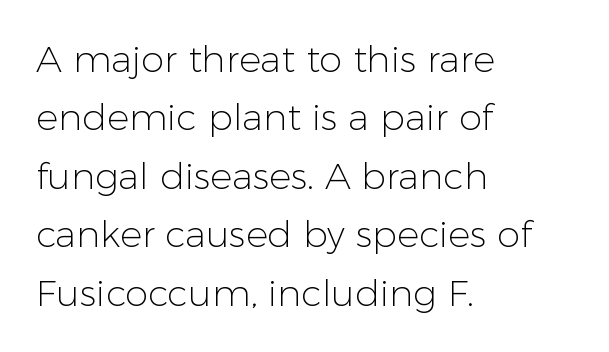
{"serif": "no", "italic": "no", "bold": "no", "weight": "light", "width": "normal", "stroke_contrast": "low", "x_height": "medium", "monospaced": "no", "underline": "no", "align": "left", "line_spacing": "normal", "line_spacing_ratio": 1.58, "letter_spacing": "normal", "letter_spacing_em": 0.0, "glyph_px": 37}
